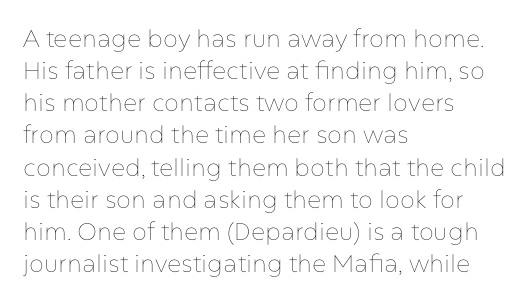
{"italic": "no", "bold": "no", "underline": "no", "align": "left", "line_spacing": "normal", "line_spacing_ratio": 1.34, "letter_spacing": "normal", "letter_spacing_em": 0.0, "glyph_px": 24}
